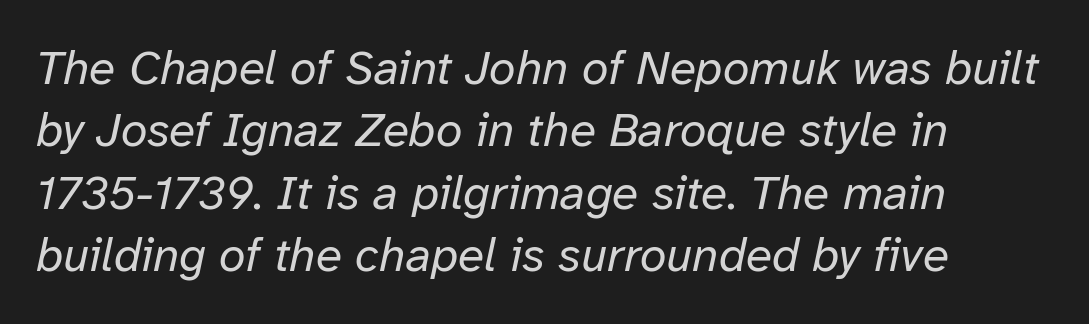
{"italic": "yes", "lean": "right", "slant_degrees": 12, "bold": "no", "weight": "regular", "width": "normal", "stroke_contrast": "low", "x_height": "medium", "monospaced": "no", "underline": "no", "align": "left", "line_spacing": "normal", "line_spacing_ratio": 1.3, "letter_spacing": "normal", "letter_spacing_em": 0.0, "glyph_px": 48}
